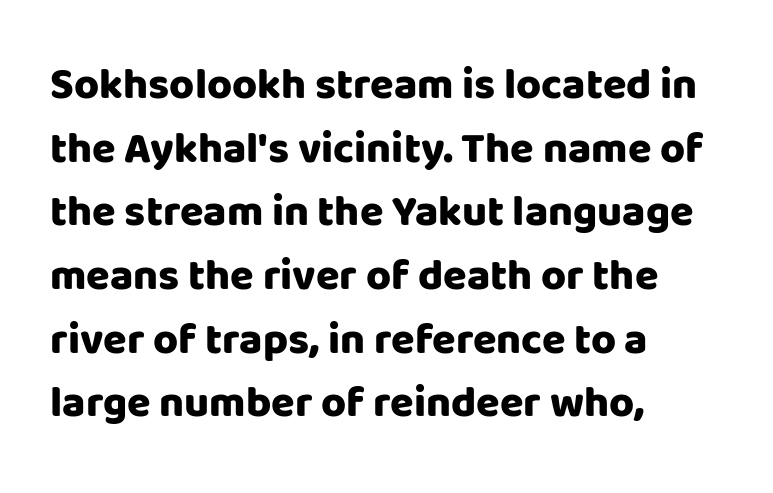
The image shows 43 px heavy sans-serif type, upright; set left-aligned, normal line spacing (1.48x), normal letter spacing, not underlined; low stroke contrast and a large x-height.
